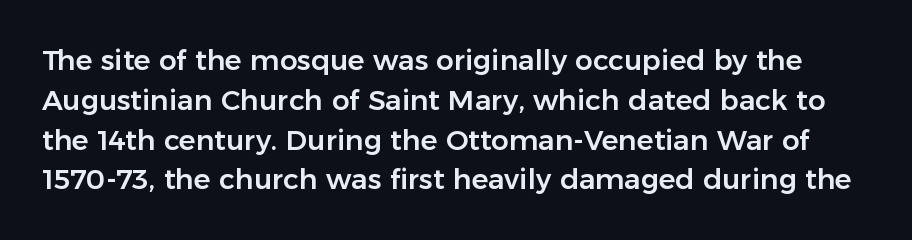
Q: Is the text italic (slanted)? A: No, it is upright.
Q: Is the typeface a serif or a sans-serif typeface? A: Sans-serif.
Q: Is the text underlined? A: No.
Q: Is the spacing between letters normal or unusually wide? A: Normal.
Q: Is the spacing between lines tight, normal or loose? A: Normal.
Q: Width (condensed, normal, or wide)? A: Normal.
Q: Stroke contrast? A: Low.
Q: x-height? A: Medium.
Q: Monospaced? A: No.
